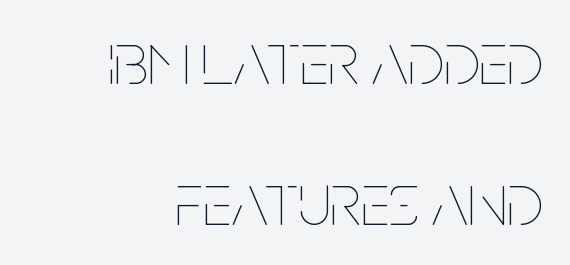
Each line ends at the same right margin while the left side varies. Honestly, the letter spacing is just normal — you wouldn't notice it. The string is rendered with underlining switched off. The face looks like a standard text weight, possibly lighter.
